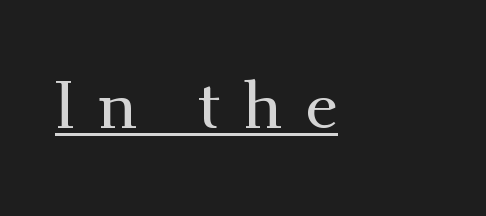
{"serif": "yes", "italic": "no", "width": "normal", "stroke_contrast": "medium", "x_height": "small", "monospaced": "no", "underline": "yes", "letter_spacing": "wide", "letter_spacing_em": 0.34, "glyph_px": 66}
